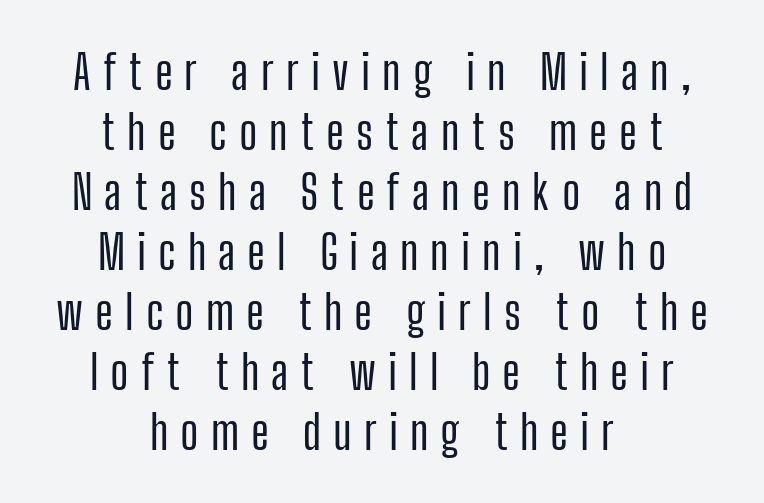
These lines are composed in type without serifs. Beneath every word, the page is bare. You could not count columns in this text — the font is proportionally spaced. Reading down the column, the eye jumps a familiar distance to each next line. Designer's note — italics off, roman on.
